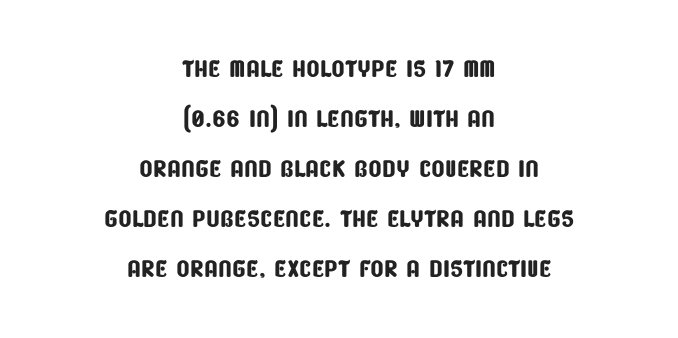
Q: Is the typeface a serif or a sans-serif typeface? A: Sans-serif.
Q: Is the text underlined? A: No.
Q: How is the paragraph aligned? A: Centered.
Q: Is the spacing between letters normal or unusually wide? A: Normal.
Q: Is the spacing between lines tight, normal or loose? A: Normal.
Q: Width (condensed, normal, or wide)? A: Condensed.
Q: Stroke contrast? A: Low.
Q: x-height? A: Large.
Q: Monospaced? A: No.
